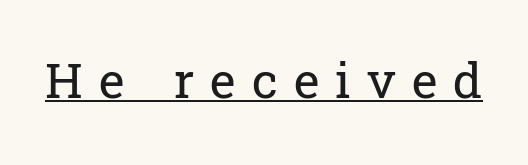
The image shows 49 px regular-weight serif type, upright; set unusually wide letter spacing (+0.33 em), underlined; low stroke contrast and a medium x-height.
